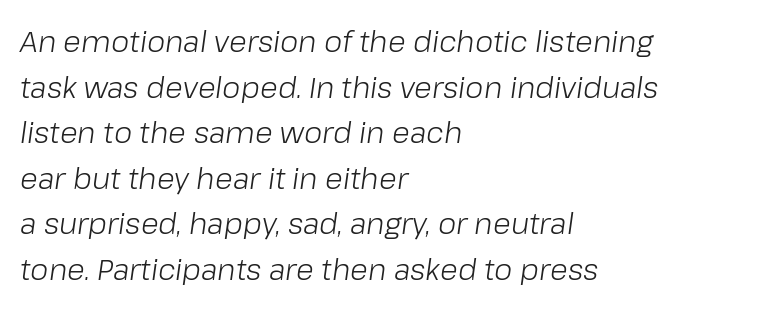
The image shows 29 px light type, italic (leaning right); set left-aligned, normal line spacing (1.57x), normal letter spacing, not underlined; low stroke contrast and a medium x-height.
